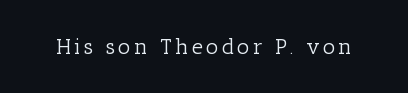
{"italic": "no", "bold": "no", "underline": "no", "glyph_px": 22}
